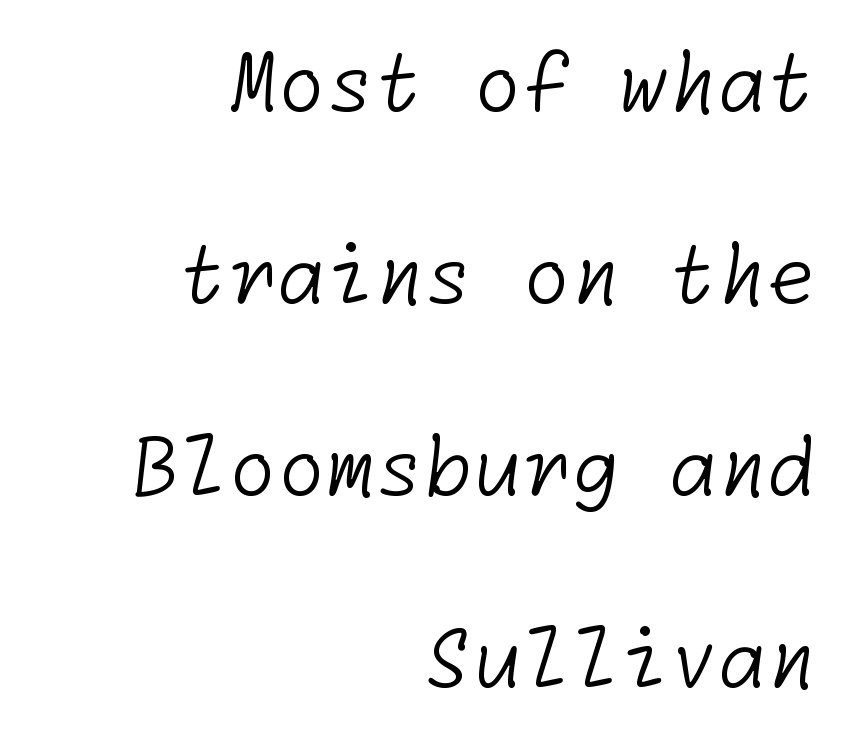
{"serif": "no", "bold": "no", "weight": "light", "width": "normal", "stroke_contrast": "low", "x_height": "medium", "underline": "no", "align": "right", "line_spacing": "loose", "line_spacing_ratio": 2.43, "letter_spacing": "normal", "letter_spacing_em": 0.0, "glyph_px": 79}
